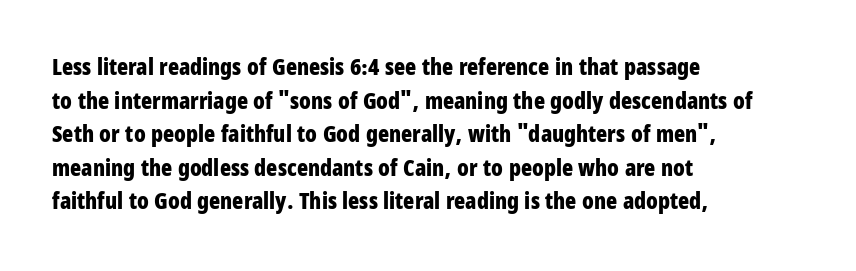
{"italic": "no", "bold": "yes", "underline": "no", "align": "left", "line_spacing": "normal", "line_spacing_ratio": 1.46, "letter_spacing": "normal", "letter_spacing_em": 0.0, "glyph_px": 23}
